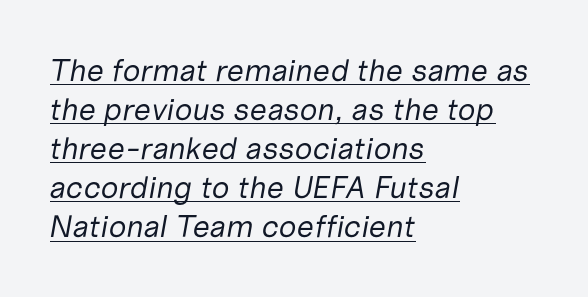
The image shows 31 px regular-weight type, italic (leaning right); set left-aligned, normal line spacing (1.26x), normal letter spacing, underlined; low stroke contrast and a medium x-height.
